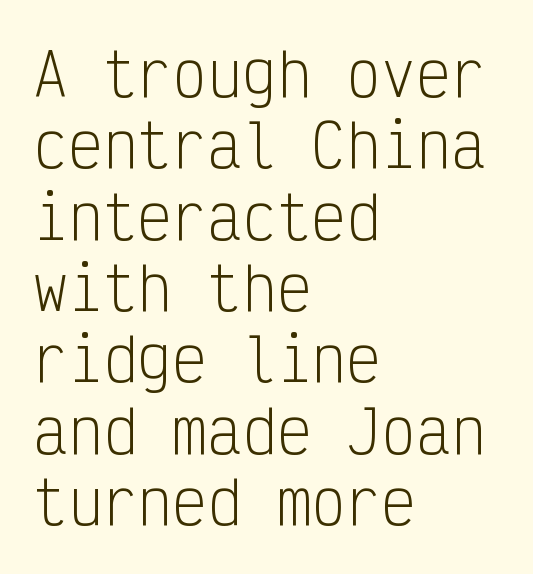
{"serif": "no", "italic": "no", "bold": "no", "weight": "light", "width": "condensed", "stroke_contrast": "low", "x_height": "medium", "monospaced": "yes", "underline": "no", "align": "left", "line_spacing_ratio": 1.23, "letter_spacing": "normal", "letter_spacing_em": 0.0, "glyph_px": 58}
